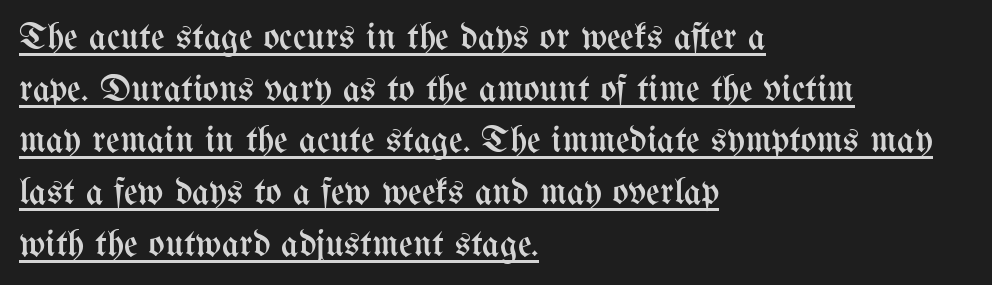
Q: Is the text bold? A: No.
Q: Is the text italic (slanted)? A: No, it is upright.
Q: Is the text underlined? A: Yes.
Q: How is the paragraph aligned? A: Left-aligned.
Q: Is the spacing between letters normal or unusually wide? A: Normal.
Q: Is the spacing between lines tight, normal or loose? A: Normal.
Q: Width (condensed, normal, or wide)? A: Condensed.
Q: Stroke contrast? A: Medium.
Q: x-height? A: Medium.
Q: Monospaced? A: No.
